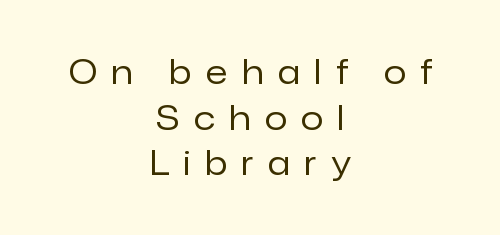
Q: Is the text bold? A: No.
Q: Is the text italic (slanted)? A: No, it is upright.
Q: Is the typeface a serif or a sans-serif typeface? A: Sans-serif.
Q: Is the text underlined? A: No.
Q: How is the paragraph aligned? A: Centered.
Q: Is the spacing between letters normal or unusually wide? A: Unusually wide.
Q: Is the spacing between lines tight, normal or loose? A: Normal.
Q: Width (condensed, normal, or wide)? A: Normal.
Q: Stroke contrast? A: Low.
Q: x-height? A: Medium.
Q: Monospaced? A: No.
